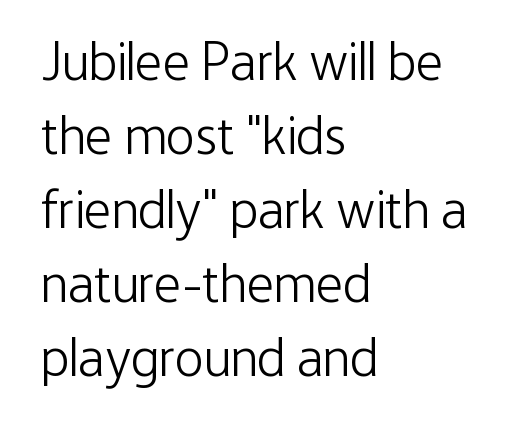
Q: Is the text bold? A: No.
Q: Is the text italic (slanted)? A: No, it is upright.
Q: Is the typeface a serif or a sans-serif typeface? A: Sans-serif.
Q: Is the text underlined? A: No.
Q: How is the paragraph aligned? A: Left-aligned.
Q: Is the spacing between letters normal or unusually wide? A: Normal.
Q: Is the spacing between lines tight, normal or loose? A: Normal.
Q: Width (condensed, normal, or wide)? A: Condensed.
Q: Stroke contrast? A: Low.
Q: x-height? A: Medium.
Q: Monospaced? A: No.
